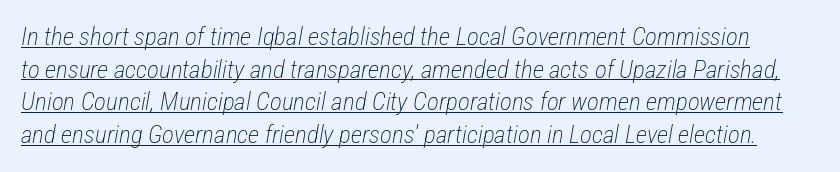
The image shows 25 px text type, italic (leaning right); set normal line spacing (1.31x), normal letter spacing, underlined.
